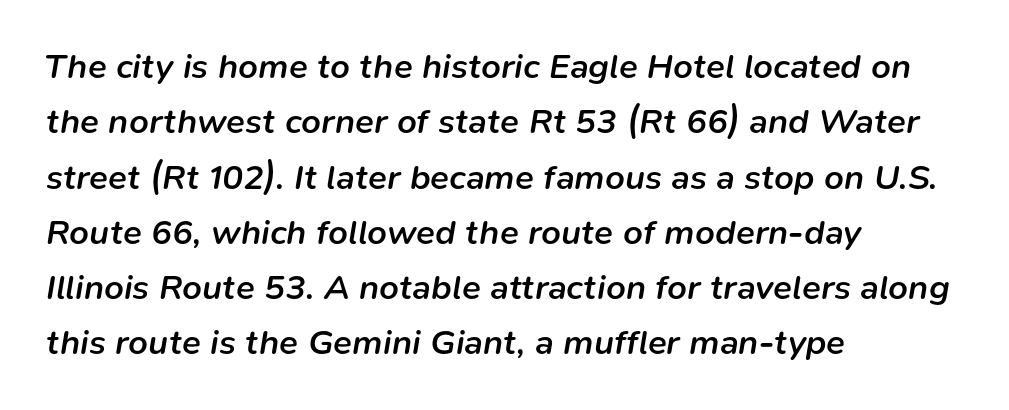
The image shows 35 px semibold type, italic (leaning right); set left-aligned, normal line spacing (1.58x), normal letter spacing, not underlined; low stroke contrast and a medium x-height.
